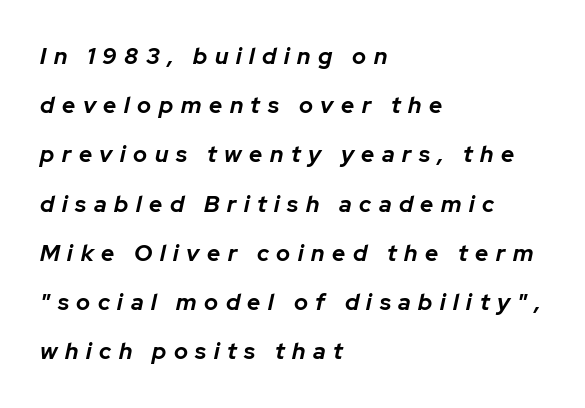
Q: Is the text bold? A: Yes.
Q: Is the text italic (slanted)? A: Yes, it leans right by about 12 degrees.
Q: Is the text underlined? A: No.
Q: How is the paragraph aligned? A: Left-aligned.
Q: Is the spacing between letters normal or unusually wide? A: Unusually wide.
Q: Is the spacing between lines tight, normal or loose? A: Loose.
